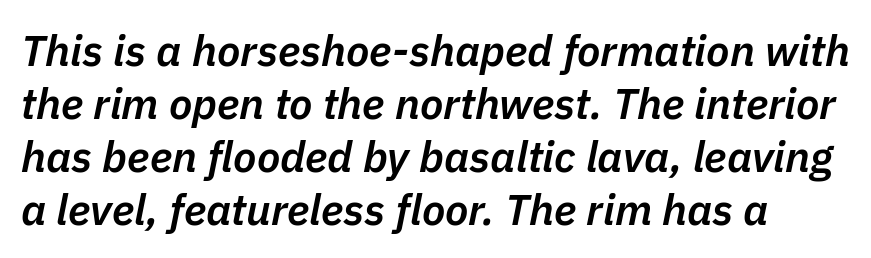
The image shows 43 px semibold type, italic (leaning right); set line spacing 1.23x, normal letter spacing, not underlined; low stroke contrast and a medium x-height.
